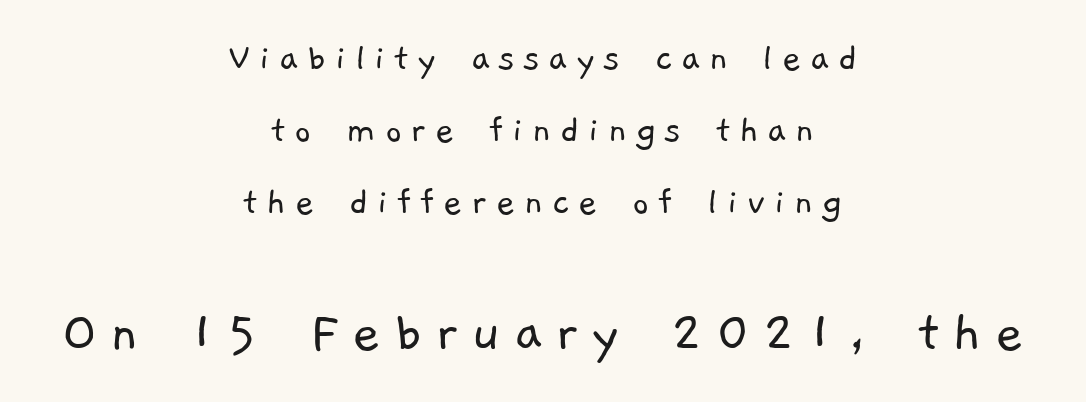
{"serif": "no", "bold": "no", "weight": "light", "width": "normal", "stroke_contrast": "low", "x_height": "medium", "monospaced": "no", "underline": "no", "align": "center", "line_spacing_ratio": 1.76, "letter_spacing": "wide", "letter_spacing_em": 0.21, "larger_block": "second", "size_ratio": 1.49, "glyph_px": 61}
